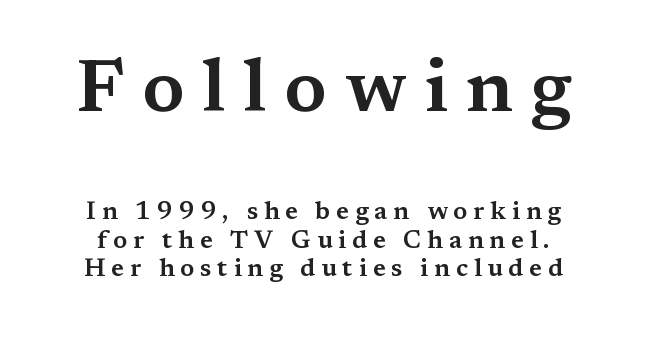
The image shows 75 px wide serif type, upright; set tight line spacing (1.14x), unusually wide letter spacing (+0.24 em), not underlined; the first (top) block is 3.0x larger; medium stroke contrast and a medium x-height.
